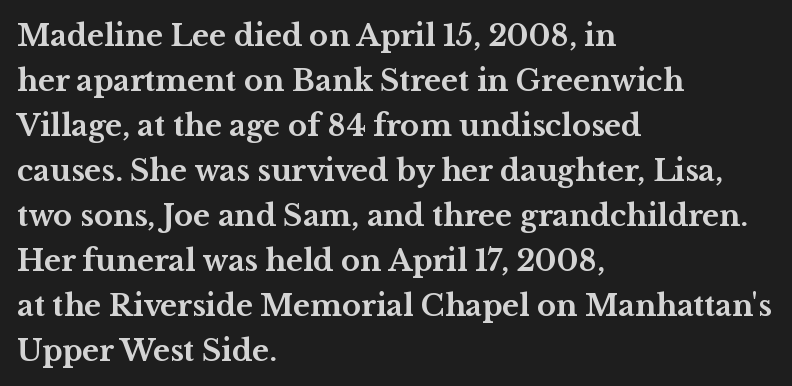
The letters stand upright; this is a roman face. If you measured baseline to baseline, you'd find a middling distance. Nobody touched the tracking dial on this one. The foot of each line stays bare and open.
